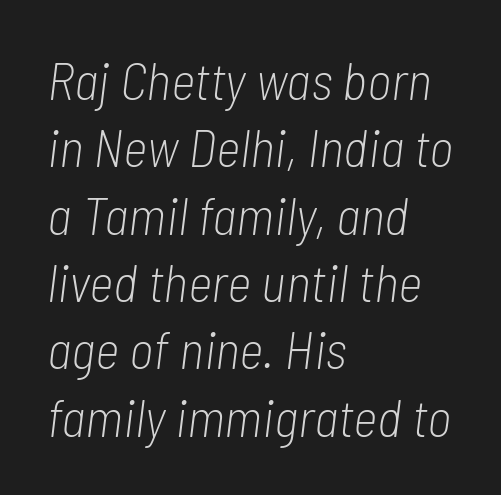
Q: Is the text bold? A: No.
Q: Is the text italic (slanted)? A: Yes, it leans right by about 7 degrees.
Q: Is the text underlined? A: No.
Q: How is the paragraph aligned? A: Left-aligned.
Q: Is the spacing between letters normal or unusually wide? A: Normal.
Q: Is the spacing between lines tight, normal or loose? A: Normal.
Q: Width (condensed, normal, or wide)? A: Condensed.
Q: Stroke contrast? A: Low.
Q: x-height? A: Medium.
Q: Monospaced? A: No.
